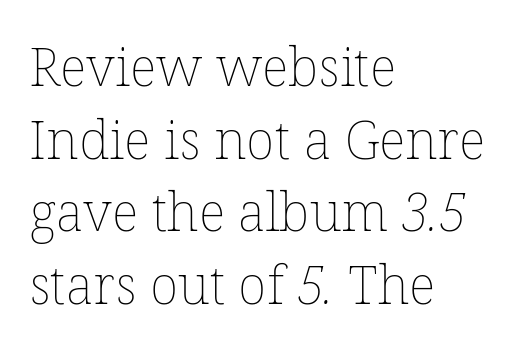
Q: Is the text bold? A: No.
Q: Is the text underlined? A: No.
Q: How is the paragraph aligned? A: Left-aligned.
Q: Is the spacing between letters normal or unusually wide? A: Normal.
Q: Is the spacing between lines tight, normal or loose? A: Normal.
Q: Width (condensed, normal, or wide)? A: Normal.
Q: Stroke contrast? A: Low.
Q: x-height? A: Medium.
Q: Monospaced? A: No.
